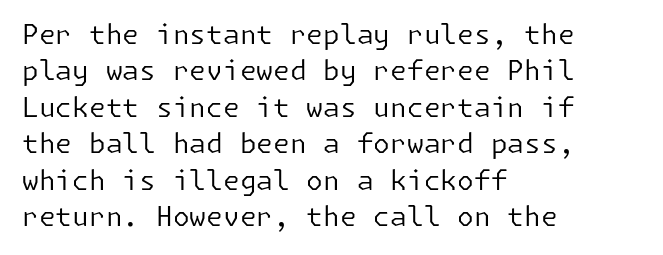
The image shows 27 px text type, upright; set left-aligned, normal line spacing (1.35x), normal letter spacing, not underlined.
